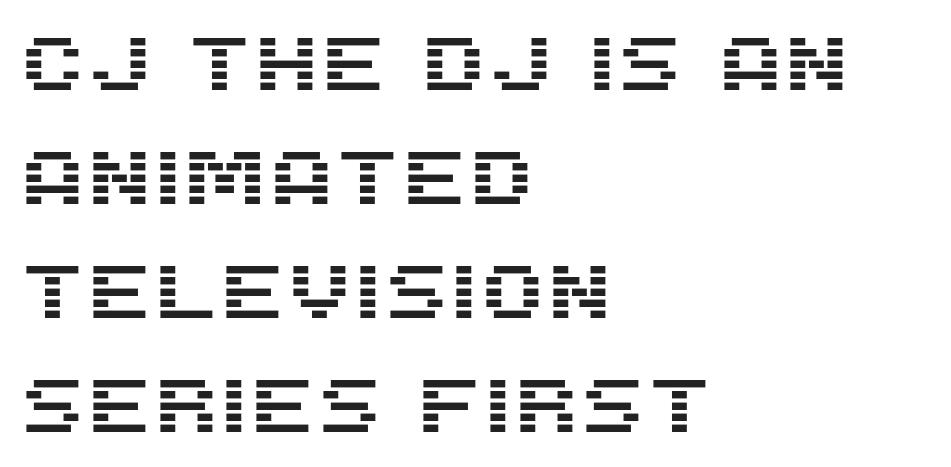
The glyphs are unaccompanied by any horizontal stroke below them. The line-height multiplier appears to be the usual default. If you drew a ruler down the left edge, every line would touch it. These lines are rendered in a variable-pitch font.
